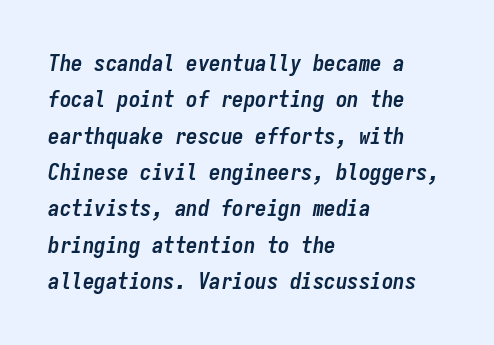
Descenders hang freely into open space. Compared with a centered layout, this one pins lines to the left instead. What stands out about the letter spacing? Nothing — it is the standard amount. Yep, that's italic — everything's leaning.
